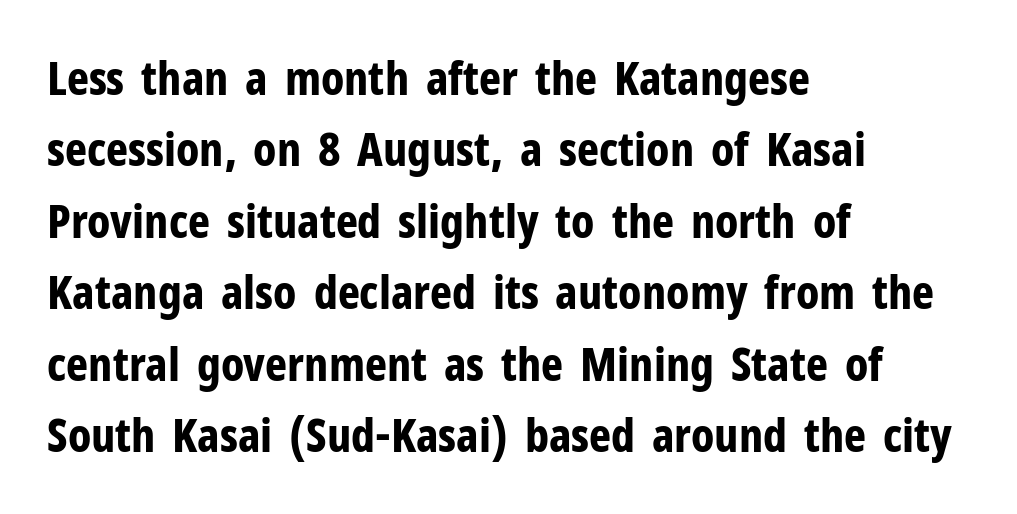
The image shows 47 px bold, condensed sans-serif type, upright; set left-aligned, normal line spacing (1.52x), normal letter spacing, not underlined; low stroke contrast and a medium x-height.
